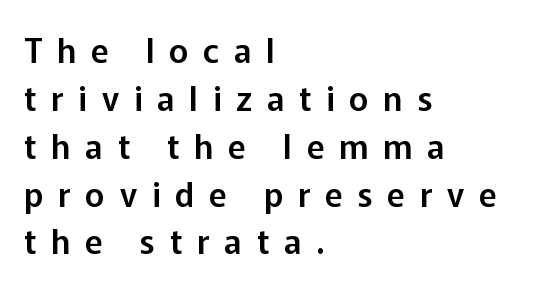
The tracking reads as deliberately expanded to a designer's eye. No feet cap the strokes, marking this as sans-serif type. Whoever set this chose a conventional vertical rhythm. Every character sits straight up, as roman type does. A clean baseline with only descenders dipping below it.
